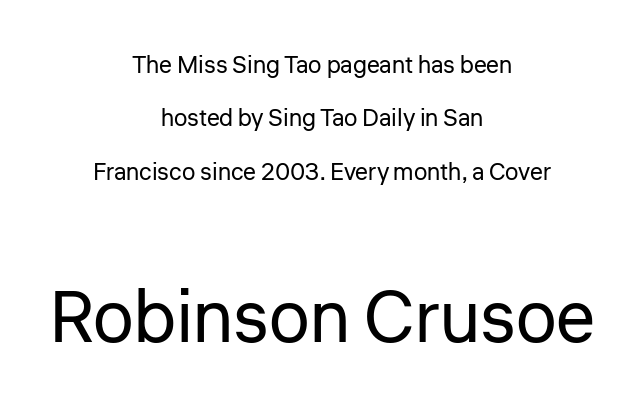
The image shows 73 px regular-weight sans-serif type, upright; set centered, loose line spacing (2.22x), normal letter spacing, not underlined; the second (bottom) block is 3.04x larger; low stroke contrast and a medium x-height.
